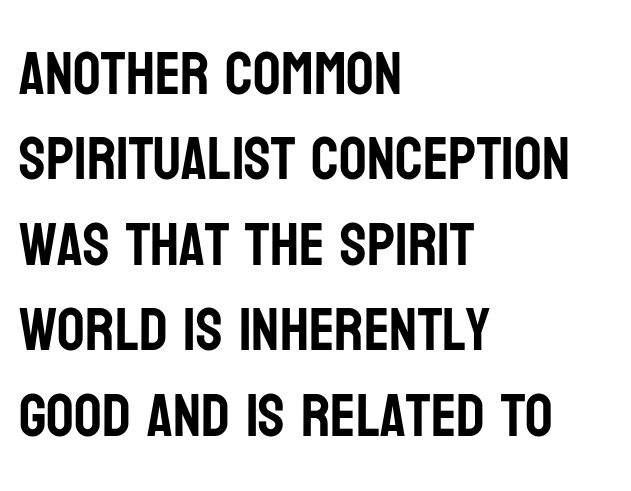
{"serif": "no", "italic": "no", "width": "condensed", "stroke_contrast": "low", "x_height": "large", "monospaced": "no", "underline": "no", "align": "left", "line_spacing": "normal", "line_spacing_ratio": 1.4, "letter_spacing": "normal", "letter_spacing_em": 0.0, "glyph_px": 61}
